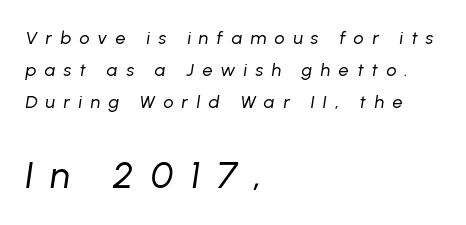
Q: Is the text bold? A: No.
Q: Is the text italic (slanted)? A: Yes, it leans right by about 8 degrees.
Q: Is the text underlined? A: No.
Q: How is the paragraph aligned? A: Left-aligned.
Q: Is the spacing between letters normal or unusually wide? A: Unusually wide.
Q: Which block of text is set in a larger size, the first (top) or the second (bottom)? A: The second (bottom) one.
Q: Width (condensed, normal, or wide)? A: Normal.
Q: Stroke contrast? A: Low.
Q: x-height? A: Medium.
Q: Monospaced? A: No.
